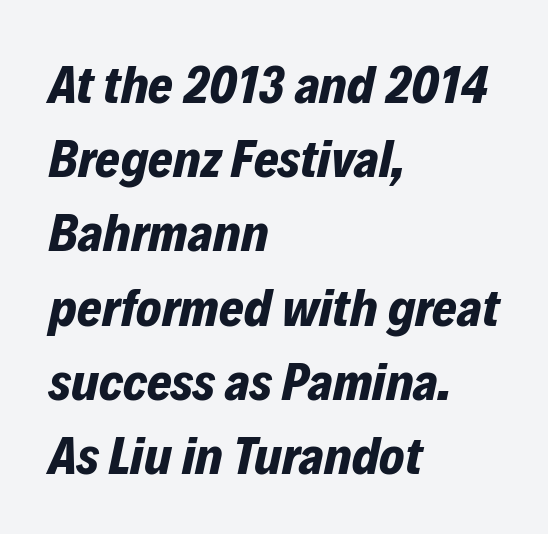
The image shows 53 px bold type, italic (leaning right); set left-aligned, normal line spacing (1.4x), normal letter spacing, not underlined; low stroke contrast and a medium x-height.
